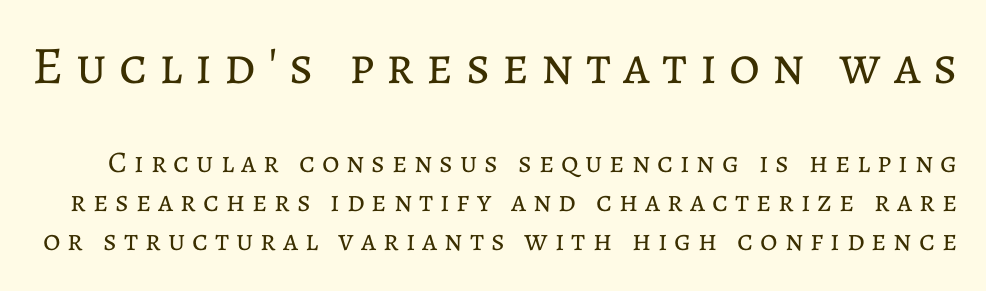
The image shows 53 px regular-weight type, upright; set normal line spacing (1.31x), unusually wide letter spacing (+0.23 em), not underlined; the first (top) block is 1.77x larger; low stroke contrast and a medium x-height.
